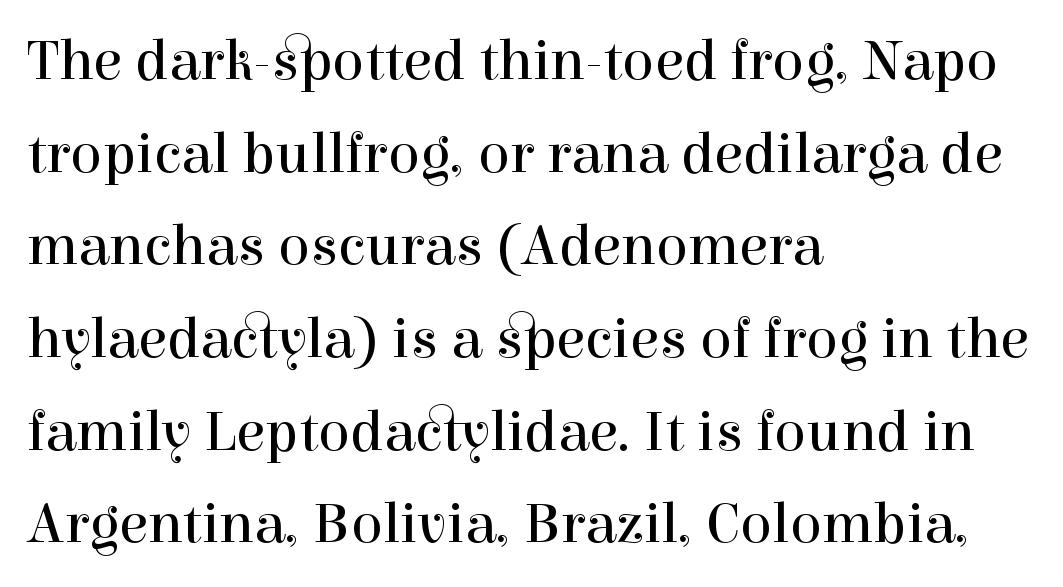
Q: Is the text bold? A: No.
Q: Is the text italic (slanted)? A: No, it is upright.
Q: Is the typeface a serif or a sans-serif typeface? A: Serif.
Q: Is the text underlined? A: No.
Q: How is the paragraph aligned? A: Left-aligned.
Q: Is the spacing between letters normal or unusually wide? A: Normal.
Q: Is the spacing between lines tight, normal or loose? A: Normal.
Q: Width (condensed, normal, or wide)? A: Normal.
Q: x-height? A: Medium.
Q: Monospaced? A: No.
